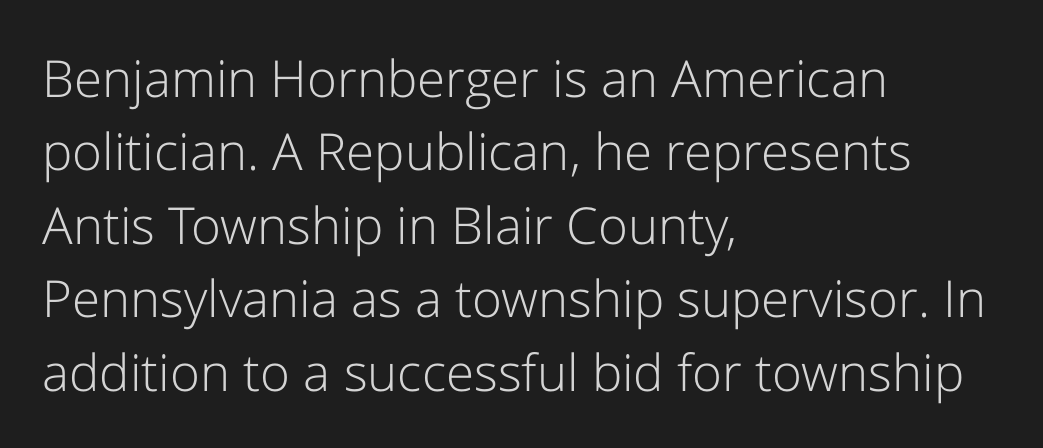
{"serif": "no", "italic": "no", "bold": "no", "weight": "light", "width": "normal", "stroke_contrast": "low", "x_height": "medium", "monospaced": "no", "underline": "no", "align": "left", "line_spacing": "normal", "line_spacing_ratio": 1.44, "letter_spacing": "normal", "letter_spacing_em": 0.0, "glyph_px": 51}
